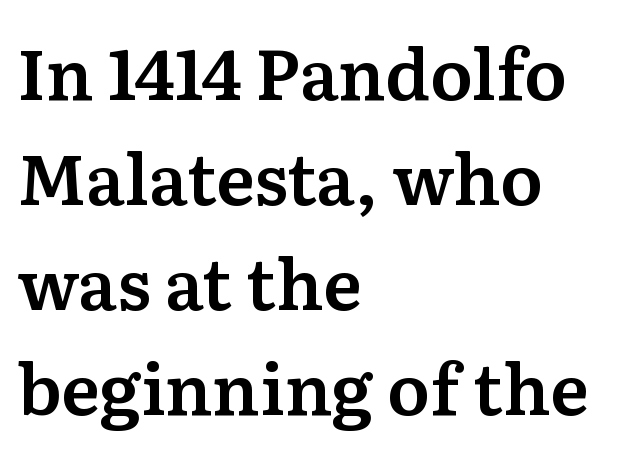
Q: Is the text italic (slanted)? A: No, it is upright.
Q: Is the typeface a serif or a sans-serif typeface? A: Serif.
Q: Is the text underlined? A: No.
Q: How is the paragraph aligned? A: Left-aligned.
Q: Is the spacing between letters normal or unusually wide? A: Normal.
Q: Is the spacing between lines tight, normal or loose? A: Normal.
Q: Width (condensed, normal, or wide)? A: Normal.
Q: Stroke contrast? A: Medium.
Q: x-height? A: Medium.
Q: Monospaced? A: No.
